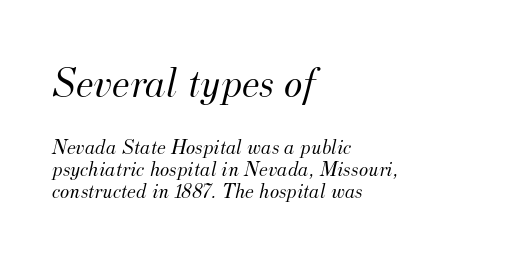
{"serif": "yes", "italic": "yes", "lean": "right", "slant_degrees": 12, "bold": "no", "weight": "light", "width": "normal", "stroke_contrast": "medium", "x_height": "small", "monospaced": "no", "underline": "no", "align": "left", "line_spacing": "tight", "line_spacing_ratio": 1.0, "letter_spacing": "normal", "letter_spacing_em": 0.0, "larger_block": "first", "size_ratio": 2.0, "glyph_px": 44}
